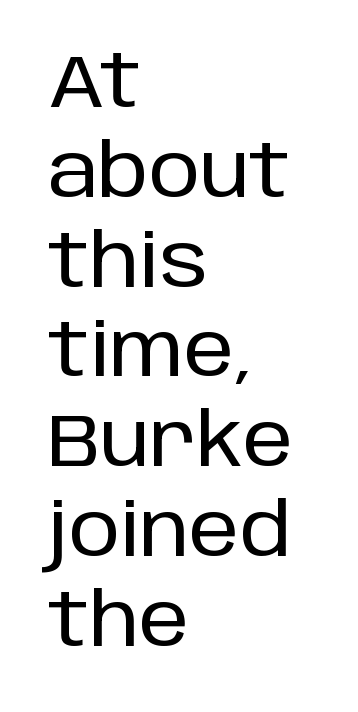
The image shows 73 px sans-serif type, upright; set left-aligned, line spacing 1.23x, normal letter spacing, not underlined; low stroke contrast and a large x-height.
